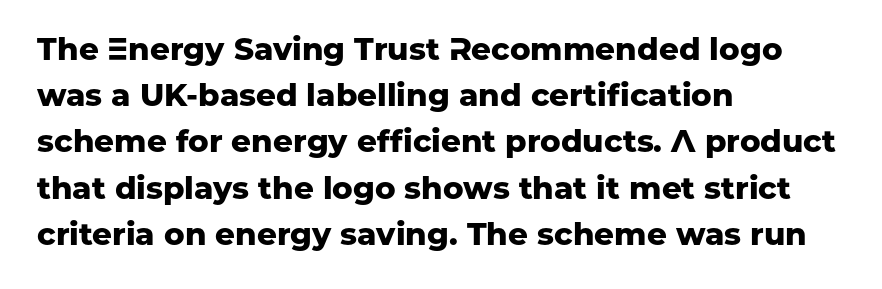
Here the designer chose a conventional face with non-uniform glyph widths. The rendering shows plain stroke endings on the letterforms — a sans-serif design. The letterforms sit shoulder to shoulder at normal distance. Normally led — the rows are evenly, conventionally spaced. In CSS terms this would be text-align: left.
